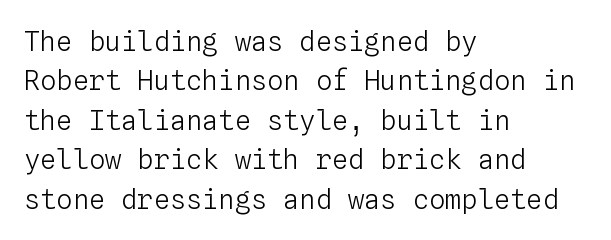
The image shows 27 px text type, upright; set left-aligned, normal line spacing (1.46x), normal letter spacing, not underlined.
